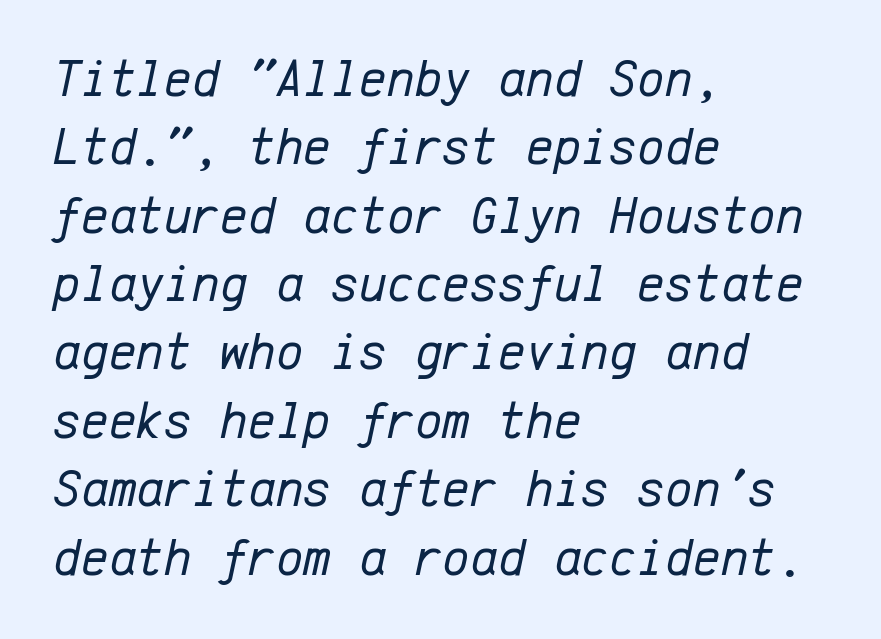
The image shows 53 px regular-weight type, italic (leaning right), monospaced; set left-aligned, normal line spacing (1.29x), normal letter spacing, not underlined; low stroke contrast and a medium x-height.
